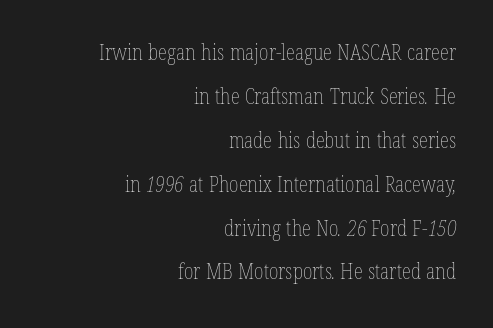
No extra tracking has been applied to these lines. A clean baseline with only descenders dipping below it. Stroke mass is kept to a normal reading level or below. Compared with typical paragraphs, the rows here are farther apart. Leftover space on each line is placed entirely before the opening word.
